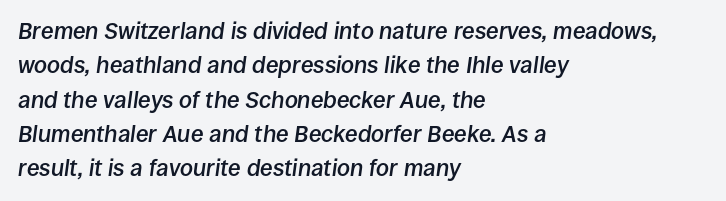
The image shows 23 px text type, italic (leaning right); set left-aligned, normal line spacing (1.49x), normal letter spacing, not underlined.
